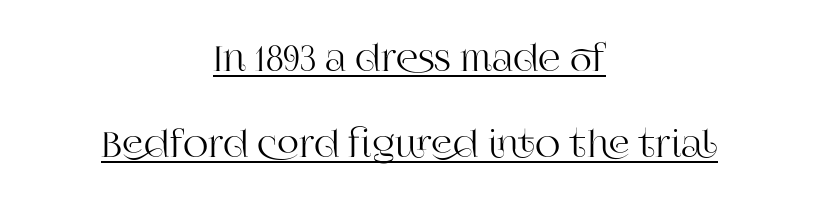
Students, note that the glyphs here touch the page at normal intervals. One-word summary of the alignment: center. The letters advance in unequal steps, a hallmark of proportional type. Vertical strokes here are truly vertical.
